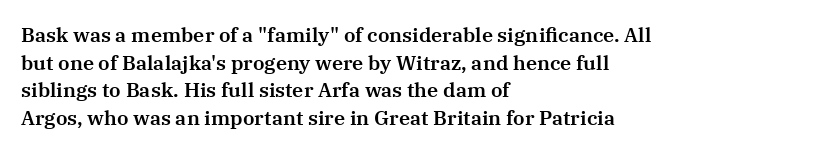
The block of text has a typical density, with ordinary space between rows. The letters stand straight up with perfectly vertical stems. Line starts are locked; line ends wander. Between one letter and the next there's only the usual sliver of space. Type without underlining.
